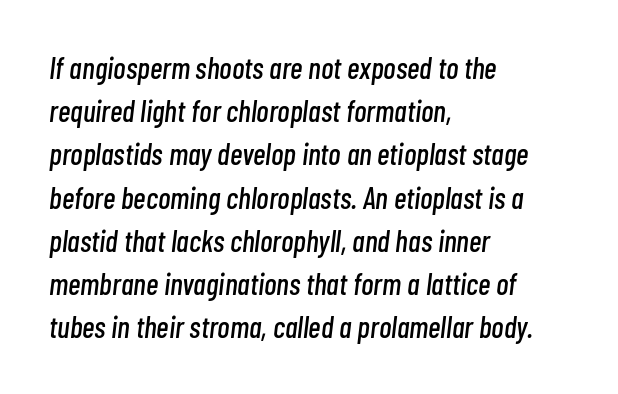
The image shows 30 px condensed type, italic (leaning right); set left-aligned, normal line spacing (1.44x), normal letter spacing, not underlined; low stroke contrast and a medium x-height.
